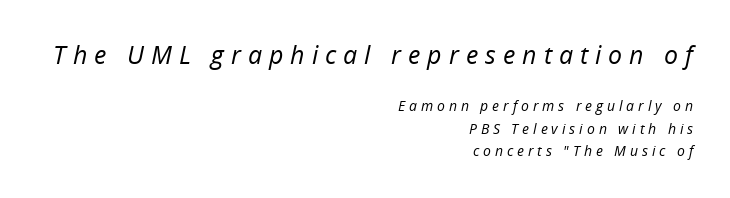
The image shows 25 px text type, italic (leaning right); set right-aligned, normal line spacing (1.58x), unusually wide letter spacing (+0.28 em), not underlined; the first (top) block is 1.79x larger.
